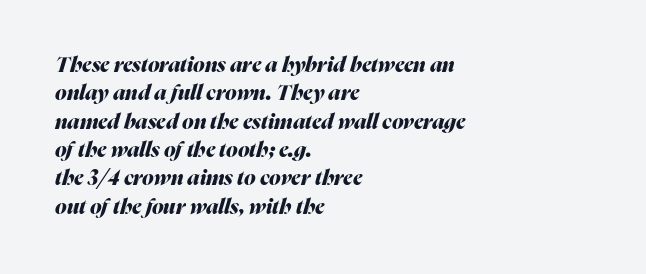
The image shows 21 px bold type, italic (leaning right); set left-aligned, normal line spacing (1.35x), normal letter spacing, not underlined.
